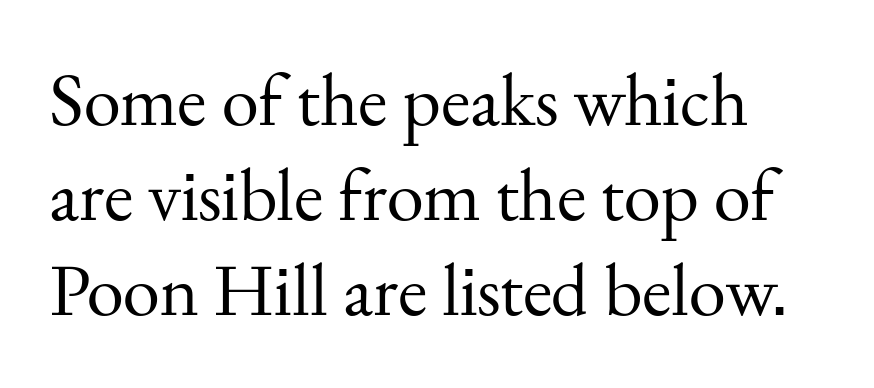
The image shows 75 px regular-weight serif type, upright; set normal line spacing (1.27x), normal letter spacing, not underlined; medium stroke contrast and a small x-height.
